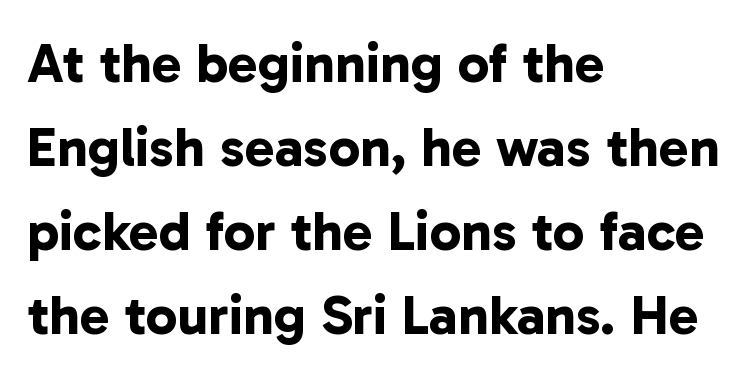
Q: Is the text bold? A: Yes.
Q: Is the typeface a serif or a sans-serif typeface? A: Sans-serif.
Q: Is the text underlined? A: No.
Q: How is the paragraph aligned? A: Left-aligned.
Q: Is the spacing between letters normal or unusually wide? A: Normal.
Q: Is the spacing between lines tight, normal or loose? A: Normal.
Q: Width (condensed, normal, or wide)? A: Normal.
Q: Stroke contrast? A: Low.
Q: x-height? A: Medium.
Q: Monospaced? A: No.
